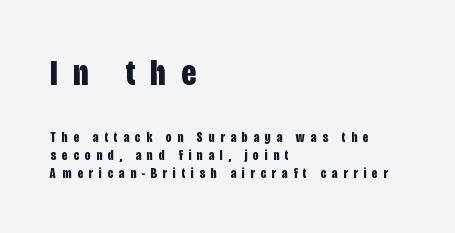
Q: Is the text bold? A: Yes.
Q: Is the text italic (slanted)? A: No, it is upright.
Q: Is the typeface a serif or a sans-serif typeface? A: Sans-serif.
Q: Is the text underlined? A: No.
Q: How is the paragraph aligned? A: Left-aligned.
Q: Is the spacing between letters normal or unusually wide? A: Unusually wide.
Q: Is the spacing between lines tight, normal or loose? A: Normal.
Q: Which block of text is set in a larger size, the first (top) or the second (bottom)? A: The first (top) one.
Q: Width (condensed, normal, or wide)? A: Condensed.
Q: Stroke contrast? A: Low.
Q: x-height? A: Large.
Q: Monospaced? A: No.
